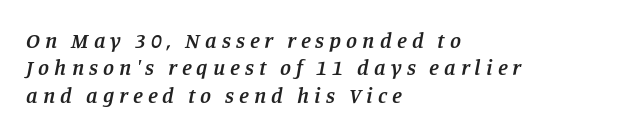
{"italic": "yes", "lean": "right", "slant_degrees": 11, "bold": "semi", "underline": "no", "align": "left", "line_spacing": "normal", "line_spacing_ratio": 1.25, "letter_spacing": "wide", "letter_spacing_em": 0.23, "glyph_px": 22}
